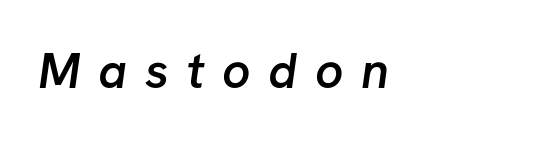
Looks like regular typesetting: each glyph gets only the width it needs. Between one letter and the next there's a generous, obvious gap. The typesetting leans somewhat heavy: a semibold. The glyphs are unaccompanied by any horizontal stroke below them. Are there feet on the stems? There aren't — it's a sans.
